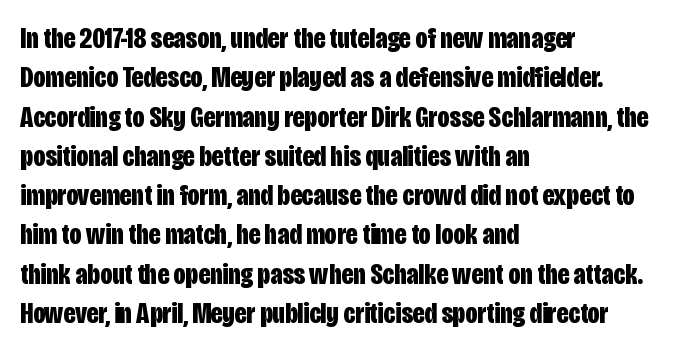
{"serif": "no", "italic": "no", "bold": "yes", "weight": "bold", "width": "condensed", "stroke_contrast": "low", "x_height": "large", "monospaced": "no", "underline": "no", "align": "left", "line_spacing": "normal", "line_spacing_ratio": 1.31, "letter_spacing": "normal", "letter_spacing_em": 0.0, "glyph_px": 30}
